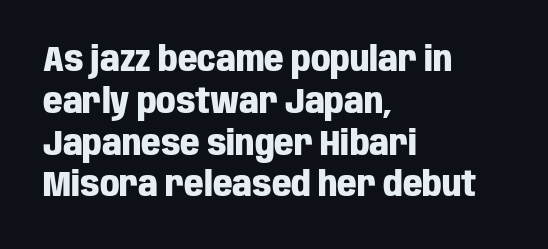
The image shows 34 px heavy, condensed sans-serif type, upright; set left-aligned, line spacing 1.23x, normal letter spacing, not underlined; low stroke contrast and a large x-height.
